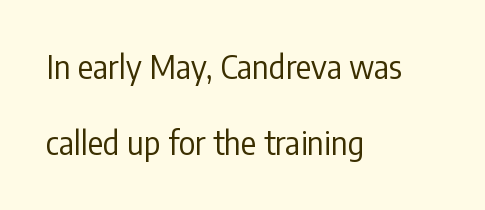
The image shows 32 px regular-weight, condensed sans-serif type, upright; set left-aligned, loose line spacing (2.39x), normal letter spacing, not underlined; low stroke contrast and a medium x-height.
